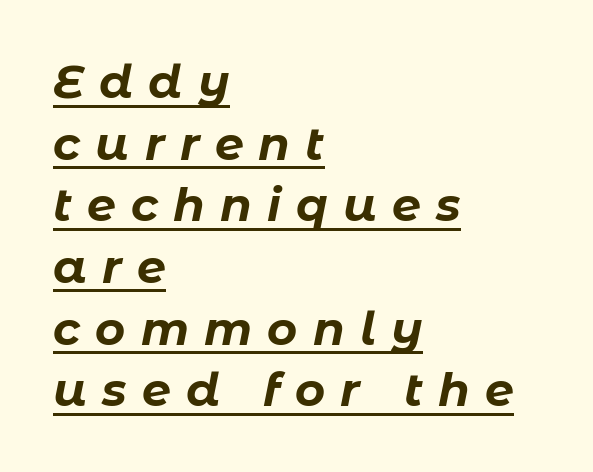
{"italic": "yes", "lean": "right", "slant_degrees": 11, "bold": "yes", "weight": "bold", "width": "normal", "stroke_contrast": "low", "x_height": "medium", "monospaced": "no", "underline": "yes", "align": "left", "line_spacing": "normal", "line_spacing_ratio": 1.34, "letter_spacing": "wide", "letter_spacing_em": 0.33, "glyph_px": 46}
